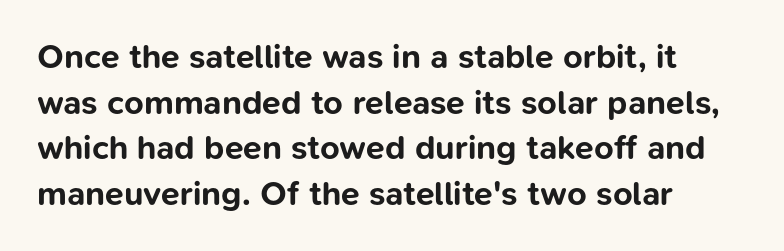
{"serif": "no", "italic": "no", "bold": "yes", "weight": "bold", "width": "normal", "stroke_contrast": "low", "x_height": "medium", "monospaced": "no", "underline": "no", "align": "left", "line_spacing": "normal", "line_spacing_ratio": 1.34, "letter_spacing": "normal", "letter_spacing_em": 0.0, "glyph_px": 34}
